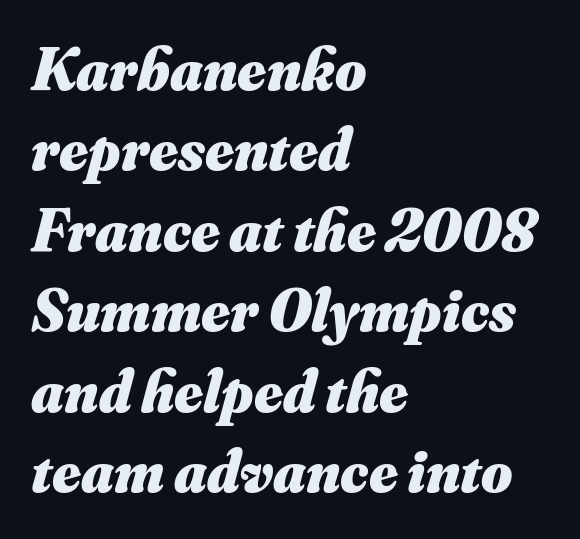
Q: Is the text bold? A: Yes.
Q: Is the text italic (slanted)? A: Yes, it leans right by about 16 degrees.
Q: Is the text underlined? A: No.
Q: How is the paragraph aligned? A: Left-aligned.
Q: Is the spacing between letters normal or unusually wide? A: Normal.
Q: Is the spacing between lines tight, normal or loose? A: Normal.
Q: Width (condensed, normal, or wide)? A: Normal.
Q: Stroke contrast? A: Medium.
Q: x-height? A: Small.
Q: Monospaced? A: No.
